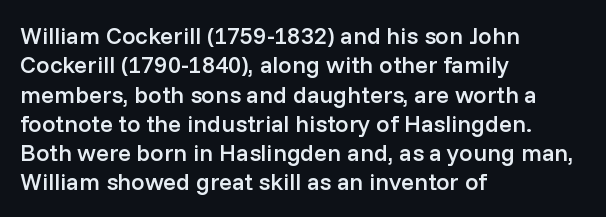
{"italic": "no", "bold": "semi", "underline": "no", "align": "left", "line_spacing_ratio": 1.22, "letter_spacing": "normal", "letter_spacing_em": 0.0, "glyph_px": 24}
